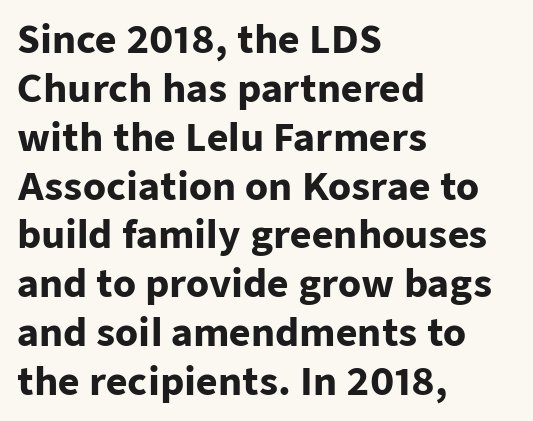
Q: Is the text bold? A: Yes.
Q: Is the text italic (slanted)? A: No, it is upright.
Q: Is the typeface a serif or a sans-serif typeface? A: Sans-serif.
Q: Is the text underlined? A: No.
Q: How is the paragraph aligned? A: Left-aligned.
Q: Is the spacing between letters normal or unusually wide? A: Normal.
Q: Is the spacing between lines tight, normal or loose? A: Normal.
Q: Width (condensed, normal, or wide)? A: Normal.
Q: Stroke contrast? A: Low.
Q: x-height? A: Medium.
Q: Monospaced? A: No.
